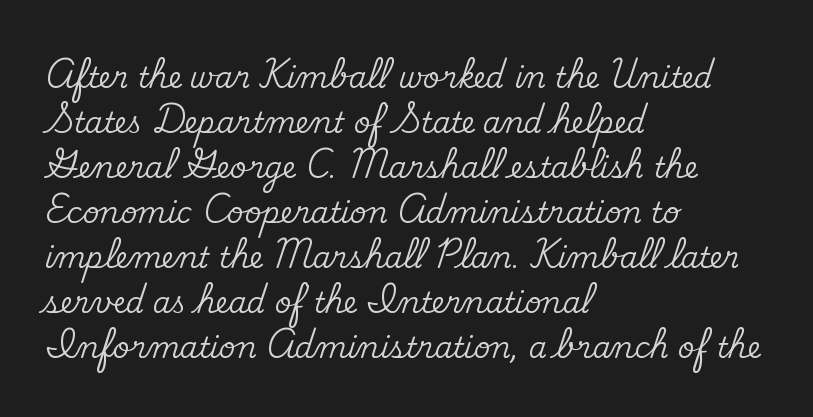
Between one letter and the next there's only the usual sliver of space. The strip under each line holds only bare page. These lines are rendered in a variable-pitch font. Line spacing here is normal. The rendering anchors every line to the left-hand side.
